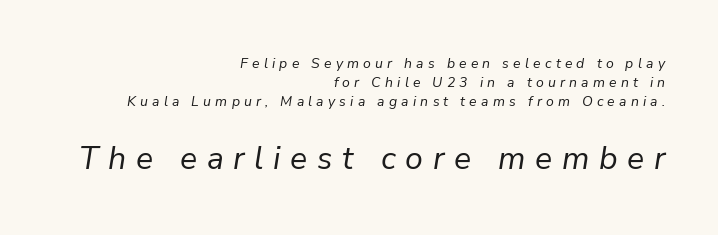
The image shows 32 px regular-weight type, italic (leaning right); set right-aligned, normal line spacing (1.37x), unusually wide letter spacing (+0.3 em), not underlined; the second (bottom) block is 2.29x larger; low stroke contrast and a medium x-height.
